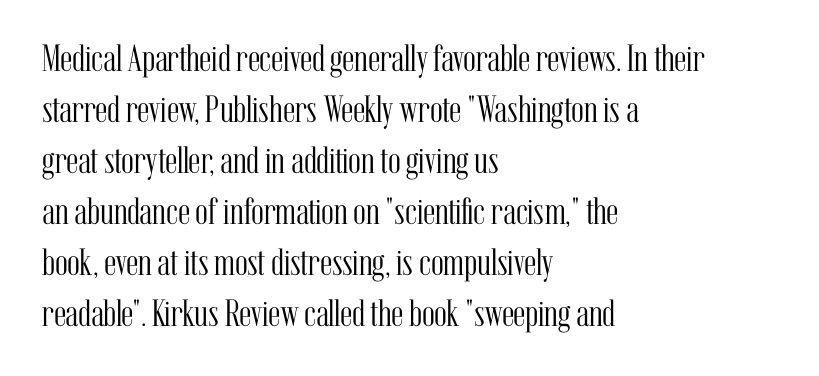
There is no visible air inserted between adjacent glyphs. Small tapered or slab feet sit at the stroke ends, so this counts as serif. Regarding leading, the lines here are spaced in the standard way. Stems here are at most as thick as an everyday book face. Character widths vary here, with narrow letters taking less room than wide ones.
